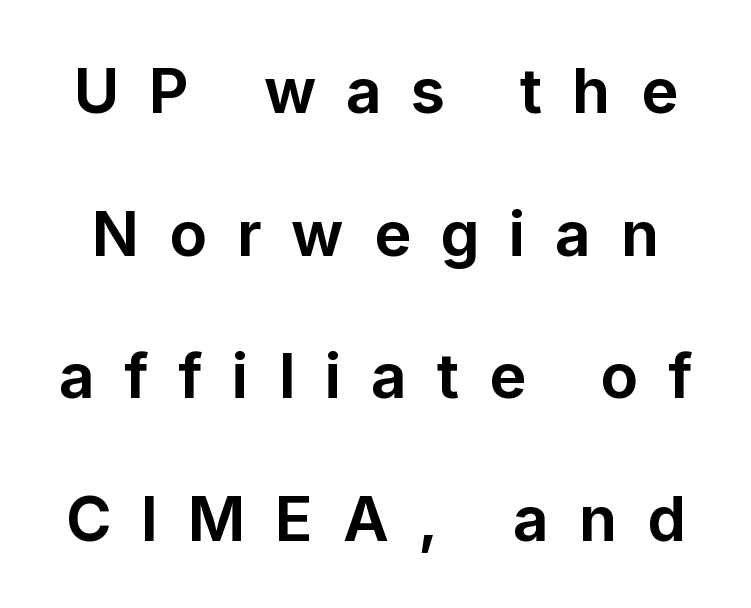
{"serif": "no", "italic": "no", "bold": "yes", "weight": "bold", "width": "normal", "stroke_contrast": "low", "x_height": "medium", "monospaced": "no", "underline": "no", "line_spacing": "loose", "line_spacing_ratio": 2.3, "letter_spacing": "wide", "letter_spacing_em": 0.48, "glyph_px": 62}
